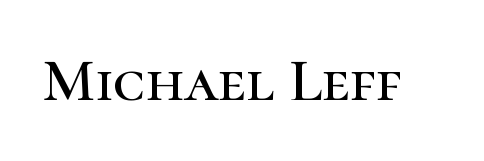
You could call the tracking neutral — neither tight nor loose. Little horizontal feet cap the strokes, marking this as serif type. Clear beneath every line of the passage. Is there any slant? The stems are plumb. Spacing verdict: proportional, widths tailored to each character.
